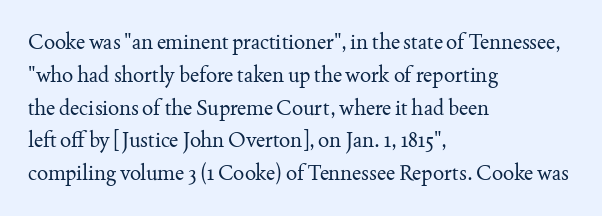
The image shows 21 px text type, upright; set left-aligned, normal line spacing (1.56x), normal letter spacing, not underlined.
